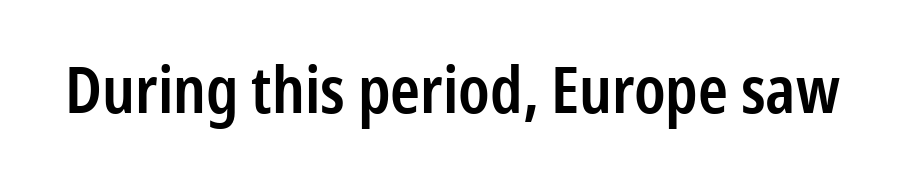
{"serif": "no", "italic": "no", "bold": "semi", "weight": "semibold", "width": "condensed", "stroke_contrast": "low", "x_height": "medium", "monospaced": "no", "underline": "no", "letter_spacing": "normal", "letter_spacing_em": 0.0, "glyph_px": 64}
